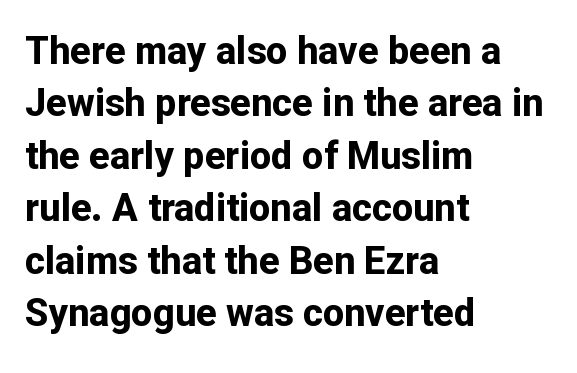
The image shows 38 px bold sans-serif type, upright; set left-aligned, normal line spacing (1.38x), normal letter spacing, not underlined; low stroke contrast and a medium x-height.
